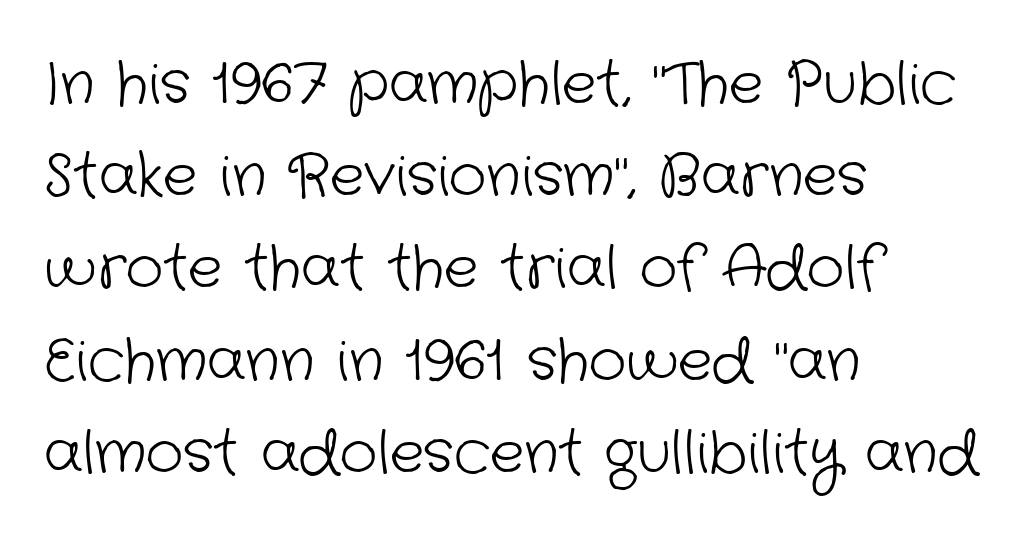
Q: Is the text bold? A: No.
Q: Is the typeface a serif or a sans-serif typeface? A: Sans-serif.
Q: Is the text underlined? A: No.
Q: How is the paragraph aligned? A: Left-aligned.
Q: Is the spacing between letters normal or unusually wide? A: Normal.
Q: Is the spacing between lines tight, normal or loose? A: Normal.
Q: Width (condensed, normal, or wide)? A: Normal.
Q: Stroke contrast? A: Low.
Q: x-height? A: Medium.
Q: Monospaced? A: No.
